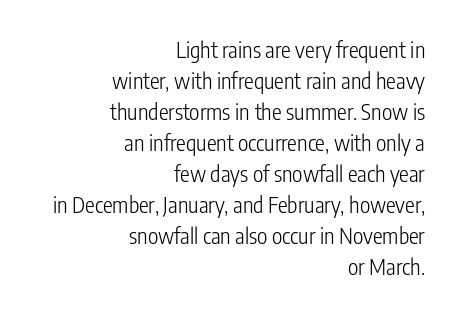
{"italic": "no", "bold": "no", "underline": "no", "align": "right", "line_spacing": "normal", "line_spacing_ratio": 1.41, "letter_spacing": "normal", "letter_spacing_em": 0.0, "glyph_px": 22}
